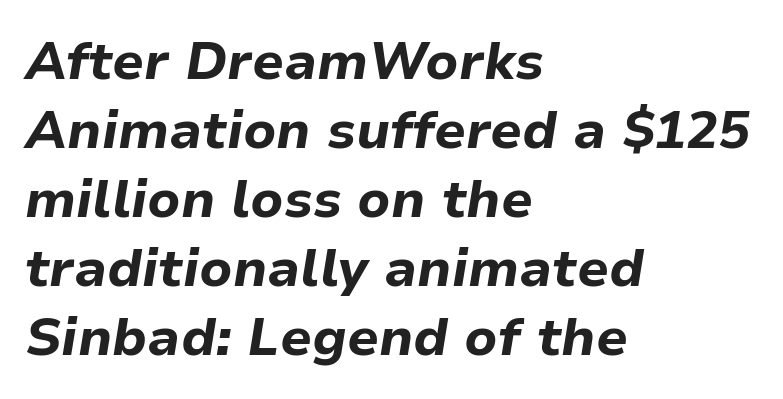
The image shows 53 px bold type, italic (leaning right); set left-aligned, normal line spacing (1.3x), normal letter spacing, not underlined; low stroke contrast and a medium x-height.
